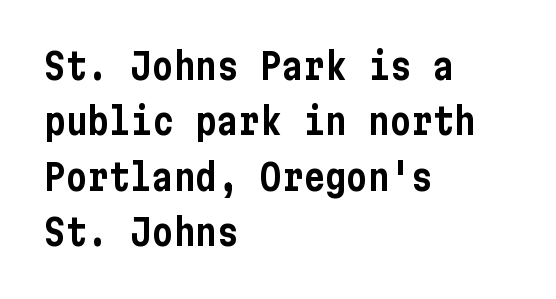
The gap between lines stays unmarked. Every stem runs plumb, perpendicular to the baseline. The designer left line spacing at the default. Font category for this specimen: sans-serif.
